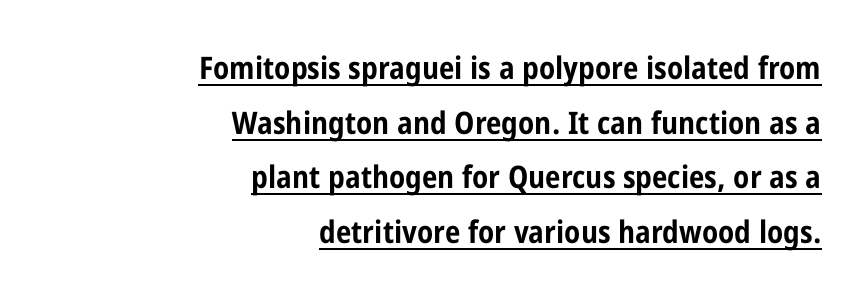
Q: Is the text bold? A: Yes.
Q: Is the text italic (slanted)? A: No, it is upright.
Q: Is the typeface a serif or a sans-serif typeface? A: Sans-serif.
Q: Is the text underlined? A: Yes.
Q: How is the paragraph aligned? A: Right-aligned.
Q: Is the spacing between letters normal or unusually wide? A: Normal.
Q: Width (condensed, normal, or wide)? A: Condensed.
Q: Stroke contrast? A: Low.
Q: x-height? A: Large.
Q: Monospaced? A: No.
